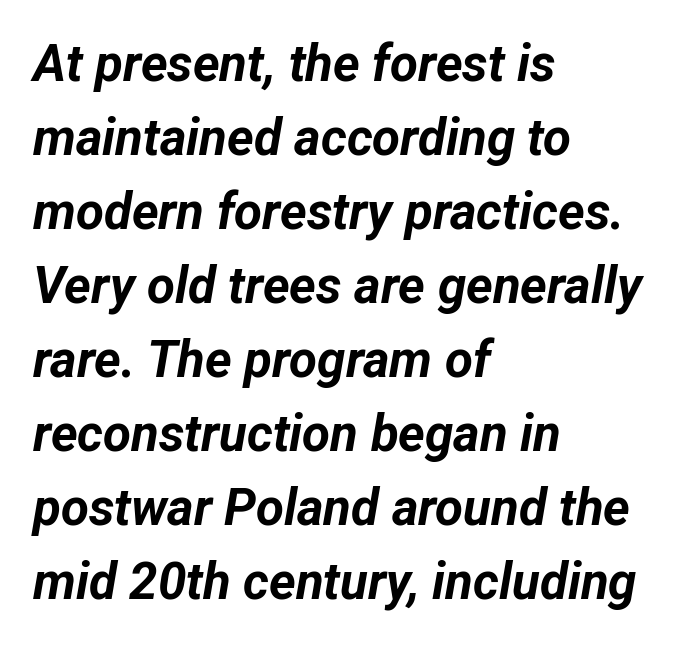
The image shows 51 px bold type, italic (leaning right); set left-aligned, normal line spacing (1.45x), normal letter spacing, not underlined; low stroke contrast and a medium x-height.
